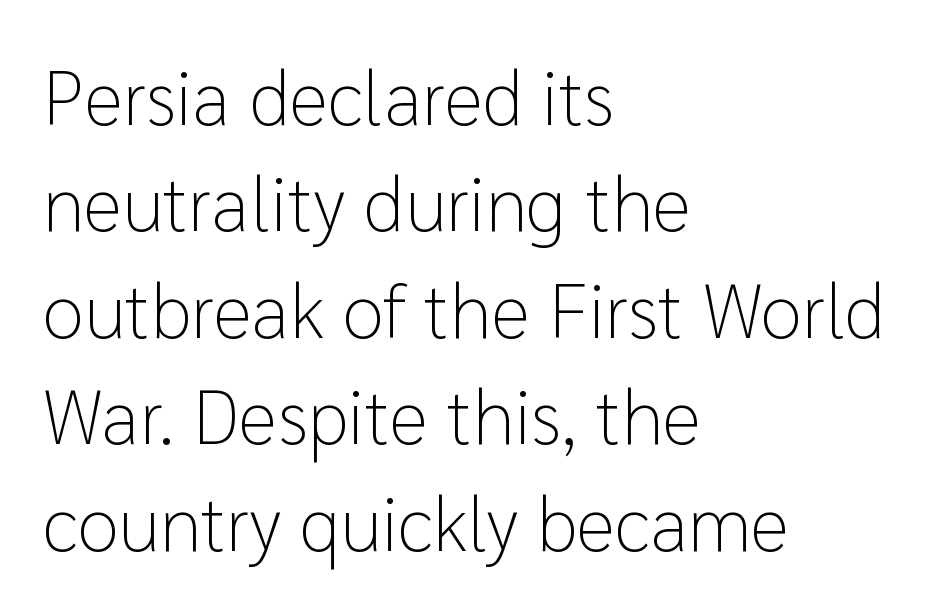
The image shows 76 px light sans-serif type, upright; set left-aligned, normal line spacing (1.4x), normal letter spacing, not underlined; low stroke contrast and a medium x-height.
